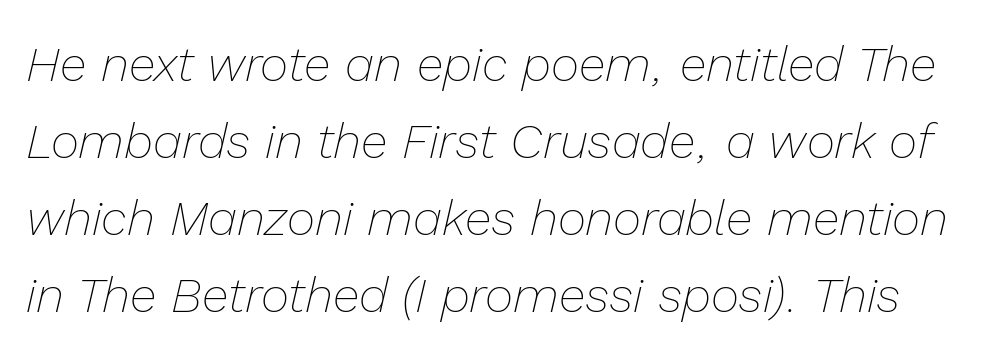
{"italic": "yes", "lean": "right", "slant_degrees": 13, "bold": "no", "weight": "thin", "width": "normal", "stroke_contrast": "low", "x_height": "medium", "monospaced": "no", "underline": "no", "line_spacing": "normal", "line_spacing_ratio": 1.57, "letter_spacing": "normal", "letter_spacing_em": 0.0, "glyph_px": 49}
